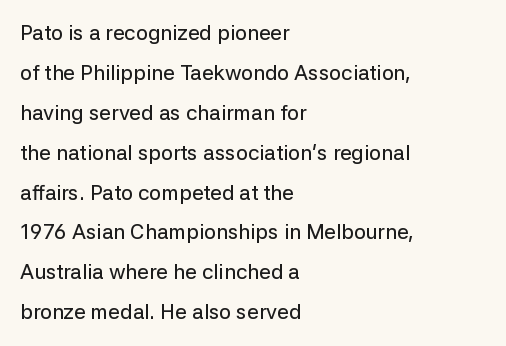
{"italic": "no", "underline": "no", "align": "left", "line_spacing": "loose", "line_spacing_ratio": 1.9, "letter_spacing": "normal", "letter_spacing_em": 0.0, "glyph_px": 21}
